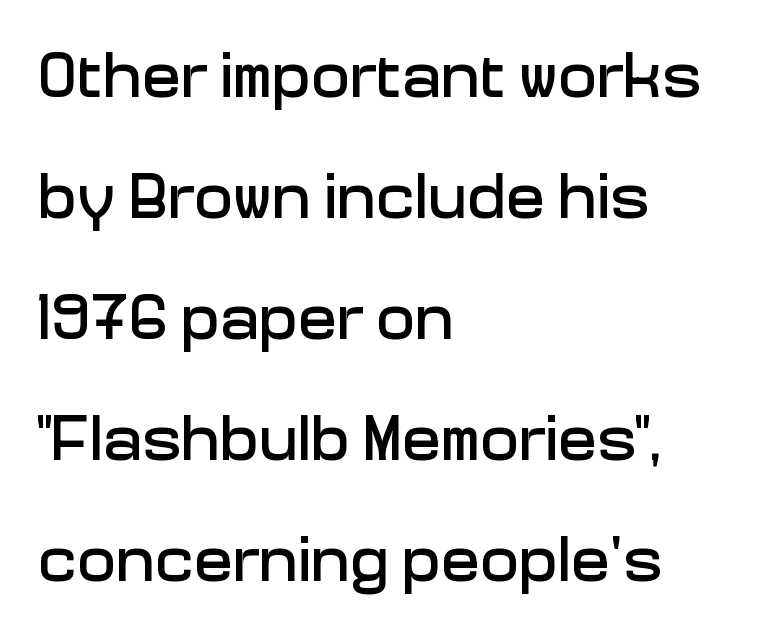
{"serif": "no", "italic": "no", "width": "normal", "stroke_contrast": "low", "x_height": "medium", "monospaced": "no", "underline": "no", "align": "left", "line_spacing_ratio": 1.86, "letter_spacing": "normal", "letter_spacing_em": 0.0, "glyph_px": 65}
